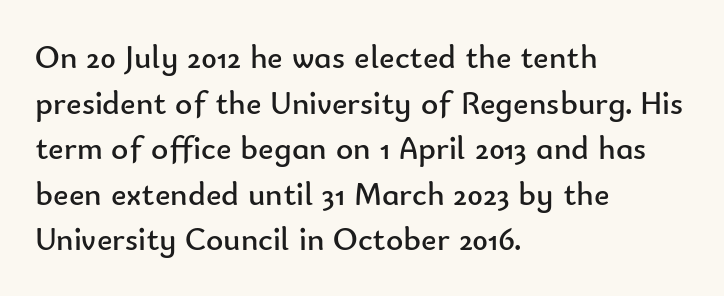
{"serif": "no", "italic": "no", "bold": "no", "weight": "regular", "width": "normal", "stroke_contrast": "low", "x_height": "small", "monospaced": "no", "underline": "no", "align": "left", "line_spacing": "normal", "line_spacing_ratio": 1.38, "letter_spacing": "normal", "letter_spacing_em": 0.0, "glyph_px": 33}
